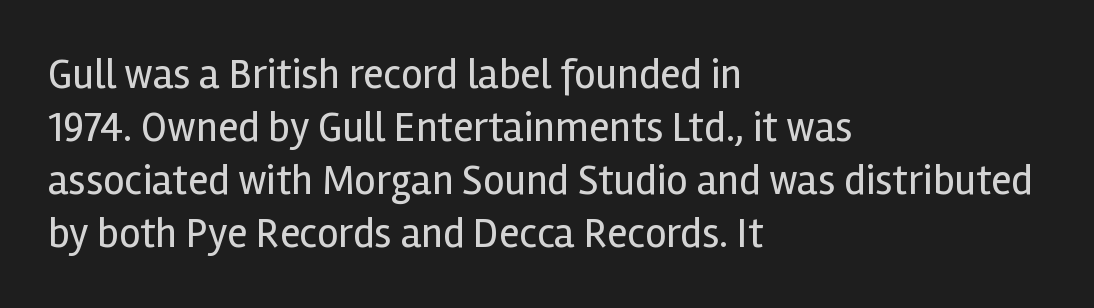
{"serif": "no", "italic": "no", "bold": "no", "weight": "regular", "width": "normal", "x_height": "medium", "monospaced": "no", "underline": "no", "align": "left", "line_spacing": "normal", "line_spacing_ratio": 1.26, "letter_spacing": "normal", "letter_spacing_em": 0.0, "glyph_px": 42}
